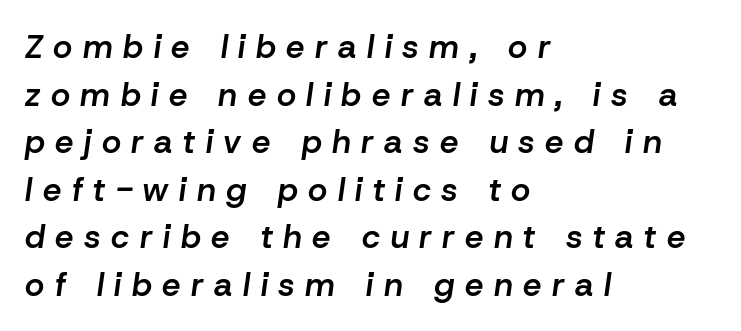
{"italic": "yes", "lean": "right", "slant_degrees": 8, "bold": "semi", "weight": "semibold", "width": "normal", "stroke_contrast": "low", "x_height": "medium", "monospaced": "no", "underline": "no", "align": "left", "line_spacing": "normal", "line_spacing_ratio": 1.44, "letter_spacing": "wide", "letter_spacing_em": 0.32, "glyph_px": 33}
